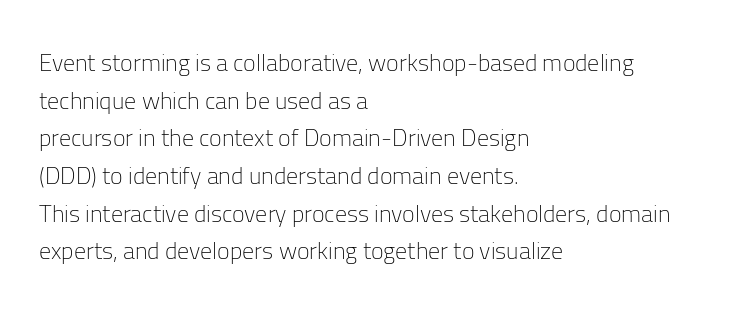
The setting favours the left margin, as ordinary paragraphs usually do. The face looks like a standard text weight, possibly lighter. Each row of text sits above clean, open space. Posture: straight, roman, zero tilt.
